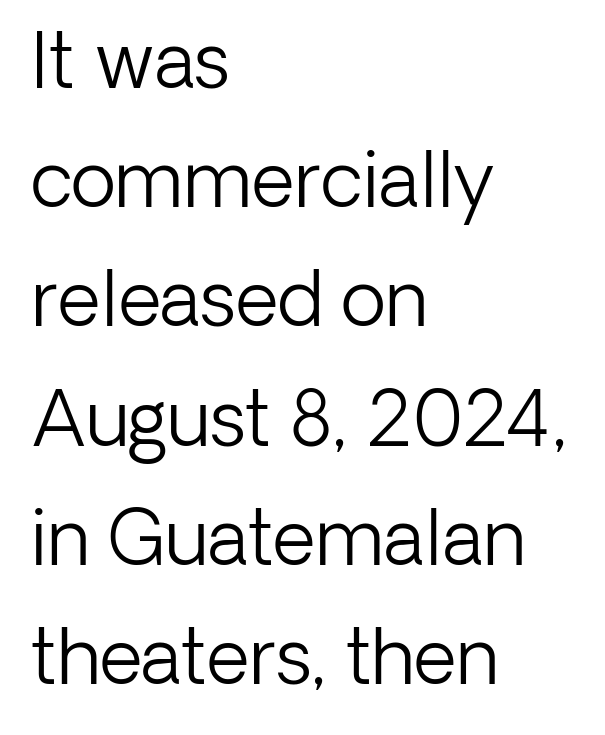
One glance says typical: line gaps are just what's usual. Students, note that the glyphs here touch the page at normal intervals. Are there feet on the stems? There aren't — it's a sans. Unmarked baselines from the first word to the last. The cut favours lightness, reaching ordinary text weight at its darkest.
